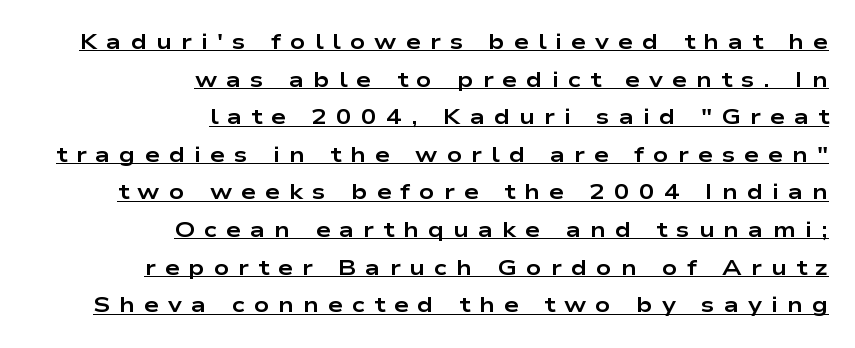
These words are printed bold, with thick strokes throughout. The rendering anchors every line to the right-hand side. What stands out about the letter spacing? Its width — letters are far apart. Tall strokes in this sample are plumb rather than angled.
